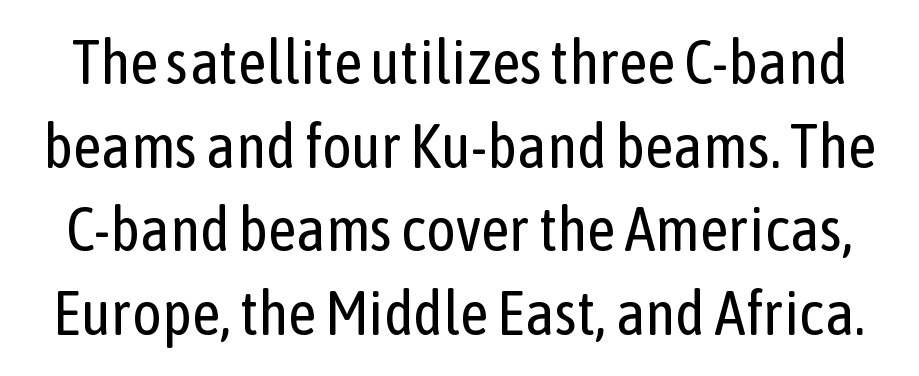
{"serif": "no", "italic": "no", "bold": "no", "weight": "regular", "width": "condensed", "stroke_contrast": "low", "x_height": "medium", "monospaced": "no", "underline": "no", "line_spacing": "normal", "line_spacing_ratio": 1.35, "letter_spacing": "normal", "letter_spacing_em": 0.0, "glyph_px": 62}
